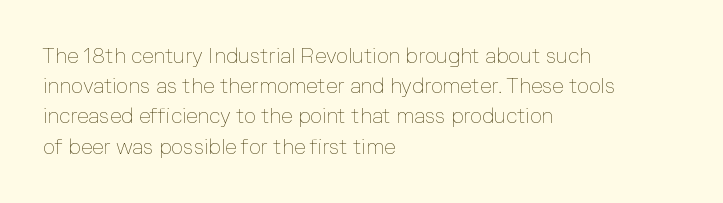
The image shows 21 px text type, upright; set left-aligned, normal line spacing (1.44x), normal letter spacing, not underlined.
